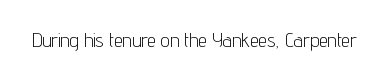
Q: Is the text bold? A: No.
Q: Is the text italic (slanted)? A: No, it is upright.
Q: Is the text underlined? A: No.
Q: Is the spacing between letters normal or unusually wide? A: Normal.
